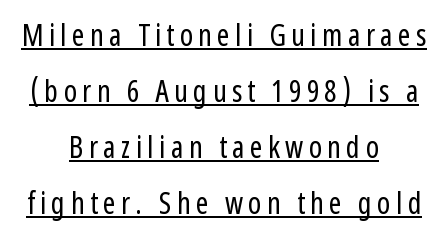
{"serif": "no", "italic": "no", "bold": "no", "weight": "regular", "width": "condensed", "stroke_contrast": "low", "x_height": "medium", "monospaced": "no", "underline": "yes", "align": "center", "line_spacing_ratio": 1.87, "glyph_px": 30}
